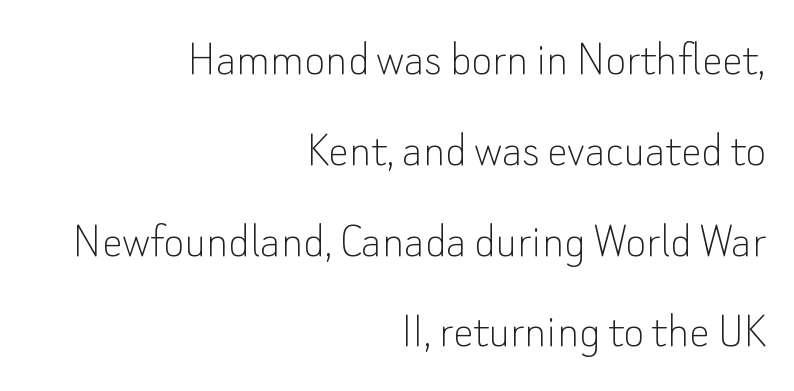
The image shows 51 px thin sans-serif type, upright; set right-aligned, line spacing 1.78x, normal letter spacing, not underlined; low stroke contrast and a small x-height.
